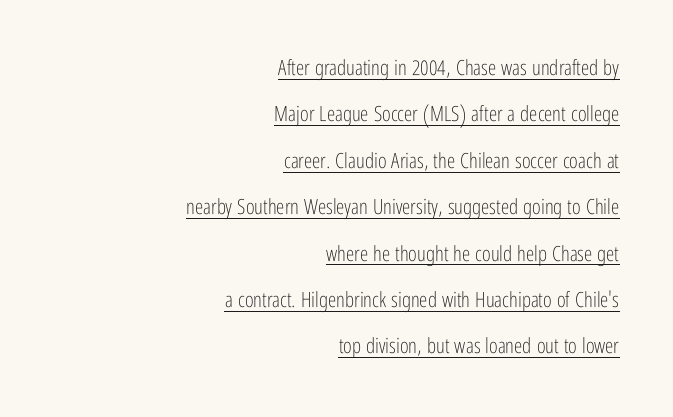
{"italic": "no", "bold": "no", "underline": "yes", "align": "right", "line_spacing": "loose", "line_spacing_ratio": 2.21, "letter_spacing": "normal", "letter_spacing_em": 0.0, "glyph_px": 21}
